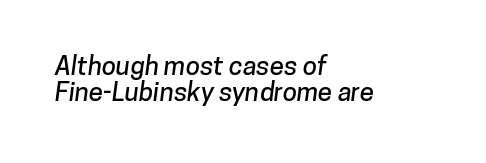
{"underline": "no", "align": "left", "line_spacing": "tight", "line_spacing_ratio": 0.99, "letter_spacing": "normal", "letter_spacing_em": 0.0, "glyph_px": 26}
